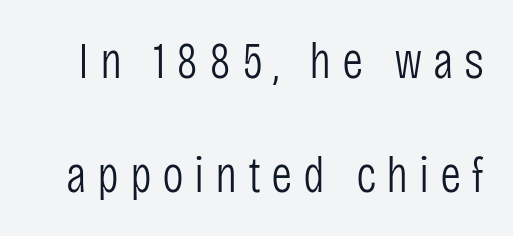
The image shows 52 px light, condensed sans-serif type, upright; set loose line spacing (2.19x), unusually wide letter spacing (+0.2 em), not underlined; low stroke contrast and a large x-height.
